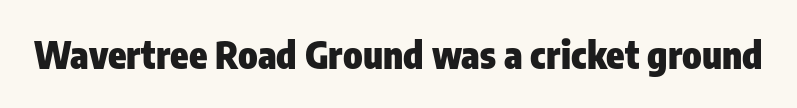
{"serif": "no", "italic": "no", "bold": "yes", "weight": "heavy", "width": "condensed", "stroke_contrast": "low", "x_height": "medium", "monospaced": "no", "underline": "no", "letter_spacing": "normal", "letter_spacing_em": 0.0, "glyph_px": 37}
